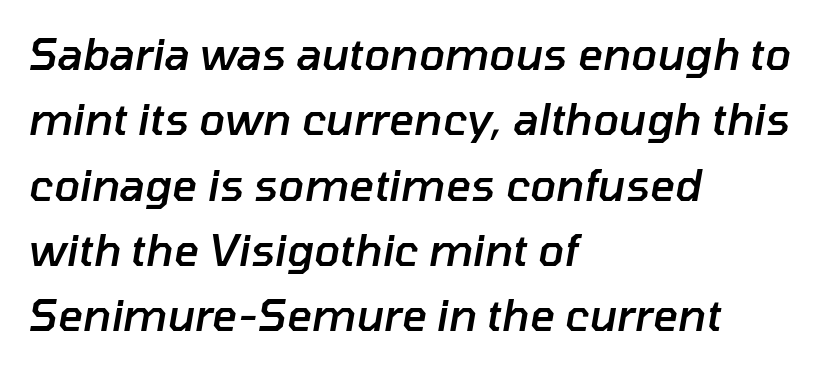
Q: Is the text bold? A: Semi-bold.
Q: Is the text italic (slanted)? A: Yes, it leans right by about 10 degrees.
Q: Is the text underlined? A: No.
Q: How is the paragraph aligned? A: Left-aligned.
Q: Is the spacing between letters normal or unusually wide? A: Normal.
Q: Is the spacing between lines tight, normal or loose? A: Normal.
Q: Width (condensed, normal, or wide)? A: Normal.
Q: Stroke contrast? A: Low.
Q: x-height? A: Medium.
Q: Monospaced? A: No.
